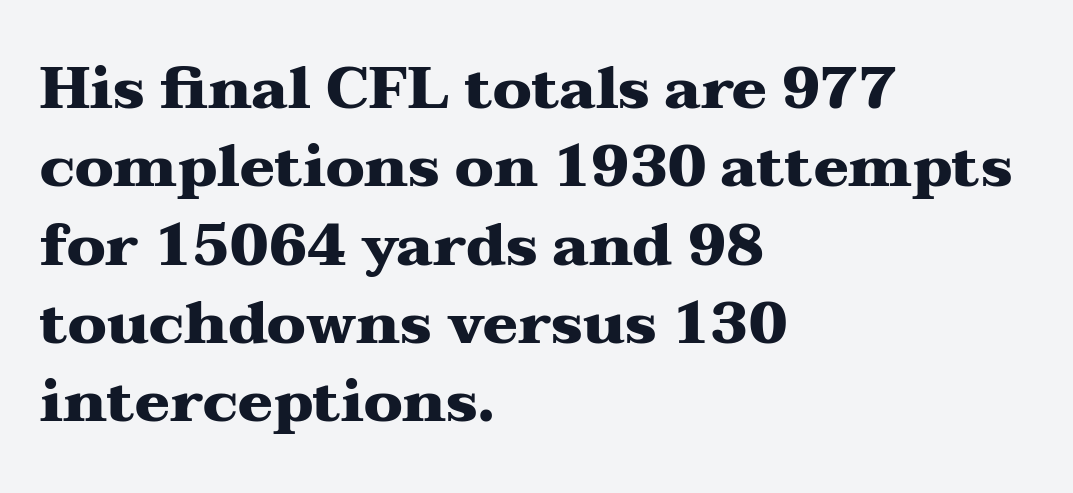
{"serif": "yes", "italic": "no", "bold": "yes", "weight": "heavy", "width": "wide", "stroke_contrast": "medium", "x_height": "medium", "monospaced": "no", "underline": "no", "align": "left", "line_spacing": "normal", "line_spacing_ratio": 1.35, "letter_spacing": "normal", "letter_spacing_em": 0.0, "glyph_px": 58}
